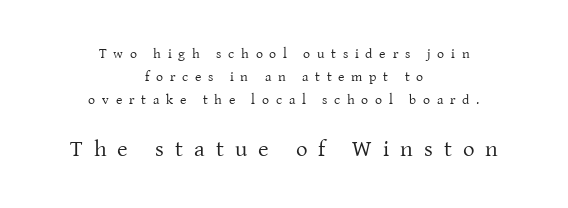
The image shows 23 px text type, upright; set centered, normal line spacing (1.66x), unusually wide letter spacing (+0.48 em), not underlined; the second (bottom) block is 1.64x larger.
